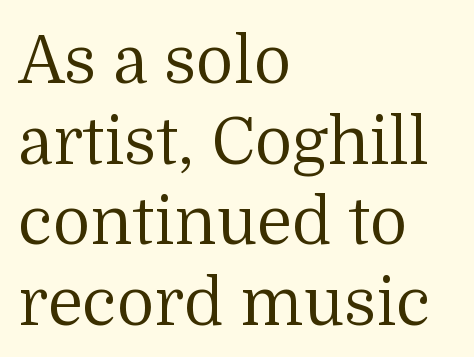
Q: Is the text bold? A: No.
Q: Is the text italic (slanted)? A: No, it is upright.
Q: Is the typeface a serif or a sans-serif typeface? A: Serif.
Q: Is the text underlined? A: No.
Q: How is the paragraph aligned? A: Left-aligned.
Q: Is the spacing between letters normal or unusually wide? A: Normal.
Q: Width (condensed, normal, or wide)? A: Normal.
Q: Stroke contrast? A: Medium.
Q: x-height? A: Medium.
Q: Monospaced? A: No.
